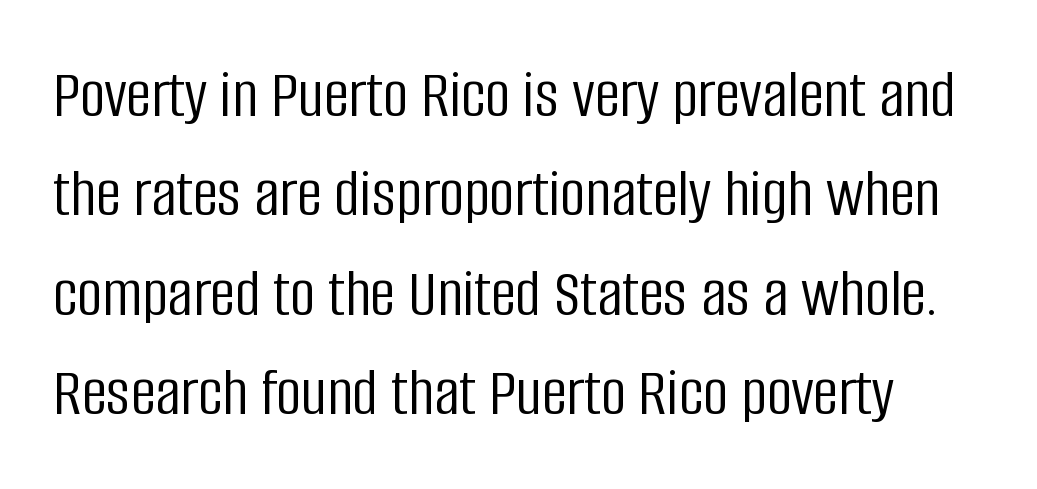
Q: Is the text bold? A: No.
Q: Is the text italic (slanted)? A: No, it is upright.
Q: Is the typeface a serif or a sans-serif typeface? A: Sans-serif.
Q: Is the text underlined? A: No.
Q: Is the spacing between letters normal or unusually wide? A: Normal.
Q: Is the spacing between lines tight, normal or loose? A: Normal.
Q: Width (condensed, normal, or wide)? A: Condensed.
Q: Stroke contrast? A: Low.
Q: x-height? A: Large.
Q: Monospaced? A: No.
